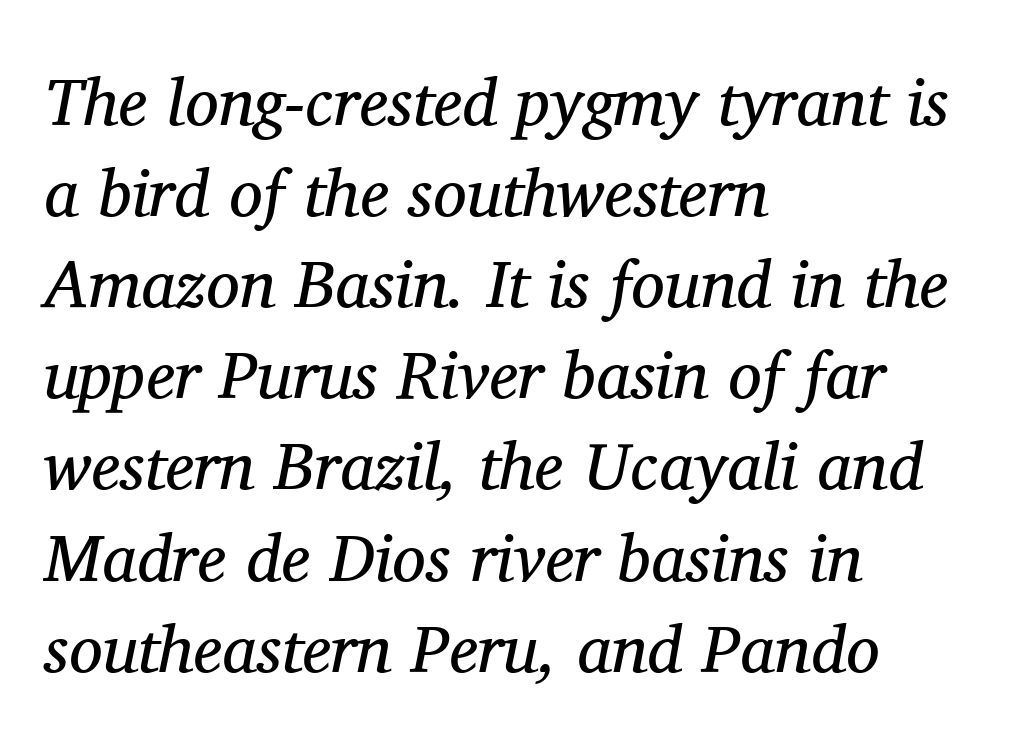
The rendering uses natural spacing where letterforms have individual widths. The letters look calm and open, with moderate or lighter stems. Has an underline been added? It has not. Summary of vertical rhythm: regular, with standard interline spacing. Little horizontal feet cap the strokes, marking this as serif type.
